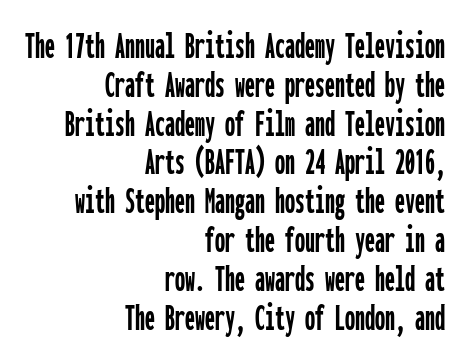
{"serif": "no", "italic": "no", "width": "condensed", "stroke_contrast": "low", "x_height": "medium", "monospaced": "yes", "underline": "no", "align": "right", "line_spacing": "tight", "line_spacing_ratio": 0.97, "letter_spacing": "normal", "letter_spacing_em": 0.0, "glyph_px": 40}
